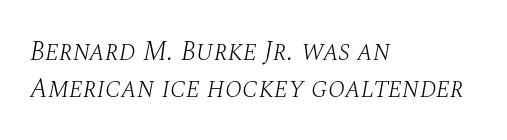
Q: Is the text bold? A: No.
Q: Is the text italic (slanted)? A: Yes, it leans right by about 10 degrees.
Q: Is the typeface a serif or a sans-serif typeface? A: Serif.
Q: Is the text underlined? A: No.
Q: How is the paragraph aligned? A: Left-aligned.
Q: Is the spacing between letters normal or unusually wide? A: Normal.
Q: Is the spacing between lines tight, normal or loose? A: Normal.
Q: Width (condensed, normal, or wide)? A: Normal.
Q: Stroke contrast? A: Medium.
Q: x-height? A: Large.
Q: Monospaced? A: No.
